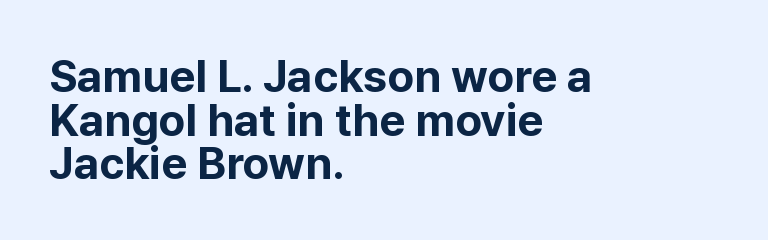
{"serif": "no", "italic": "no", "bold": "yes", "weight": "bold", "width": "normal", "stroke_contrast": "low", "x_height": "medium", "monospaced": "no", "underline": "no", "align": "left", "line_spacing": "tight", "line_spacing_ratio": 0.97, "letter_spacing": "normal", "letter_spacing_em": 0.0, "glyph_px": 45}
